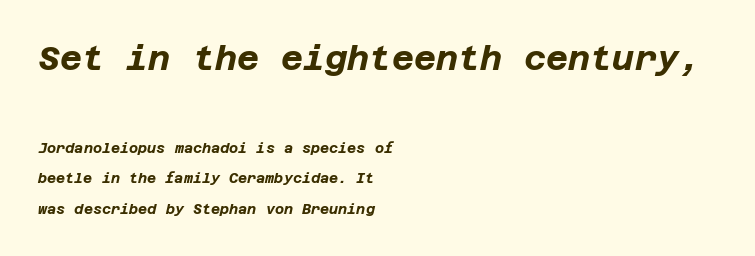
{"italic": "yes", "lean": "right", "slant_degrees": 12, "bold": "yes", "weight": "bold", "width": "normal", "stroke_contrast": "low", "x_height": "large", "underline": "no", "align": "left", "line_spacing": "loose", "line_spacing_ratio": 2.17, "letter_spacing": "normal", "letter_spacing_em": 0.0, "larger_block": "first", "size_ratio": 2.43, "glyph_px": 34}
